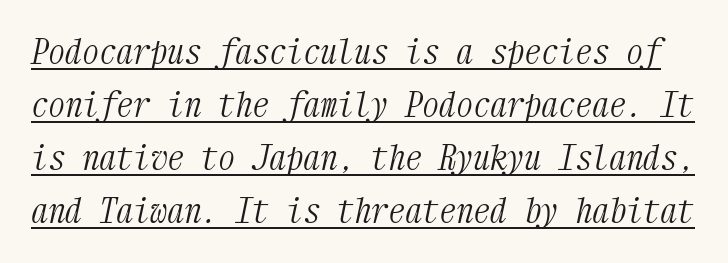
The font family rendered here belongs to the serif group. Leading matches the norm, producing a regular column. Emphasis is given by a line drawn under the lettering. Yep, that's italic — everything's leaning.
